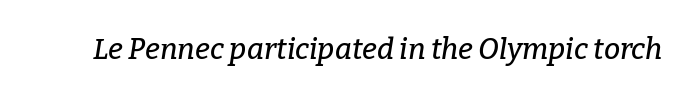
The image shows 29 px serif type, italic (leaning right); set normal letter spacing, not underlined; low stroke contrast and a medium x-height.
